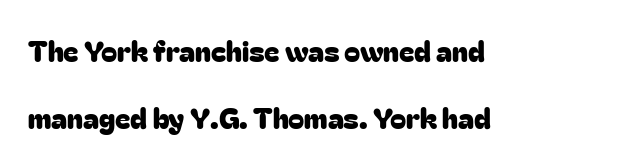
Honestly, the rows look like they've been pulled way apart. The type is set solid horizontally, with unmodified tracking. Teacher's note: observe the even left margin — that is flush-left alignment. The lettering holds an erect, upright posture throughout. The rendering uses natural spacing where letterforms have individual widths. You can tell from the bare stems that sans-serif type was used.
